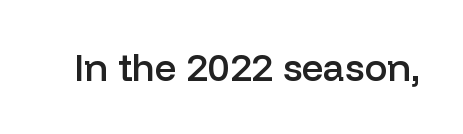
Q: Is the text bold? A: Semi-bold.
Q: Is the text italic (slanted)? A: No, it is upright.
Q: Is the typeface a serif or a sans-serif typeface? A: Sans-serif.
Q: Is the text underlined? A: No.
Q: Is the spacing between letters normal or unusually wide? A: Normal.
Q: Width (condensed, normal, or wide)? A: Normal.
Q: Stroke contrast? A: Low.
Q: x-height? A: Medium.
Q: Monospaced? A: No.
